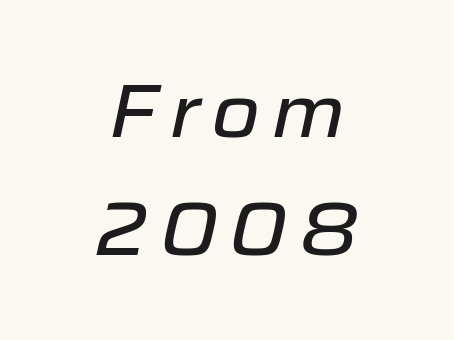
Q: Is the text italic (slanted)? A: Yes, it leans right by about 12 degrees.
Q: Is the text underlined? A: No.
Q: How is the paragraph aligned? A: Centered.
Q: Is the spacing between lines tight, normal or loose? A: Normal.
Q: Width (condensed, normal, or wide)? A: Normal.
Q: Stroke contrast? A: Low.
Q: x-height? A: Medium.
Q: Monospaced? A: No.
